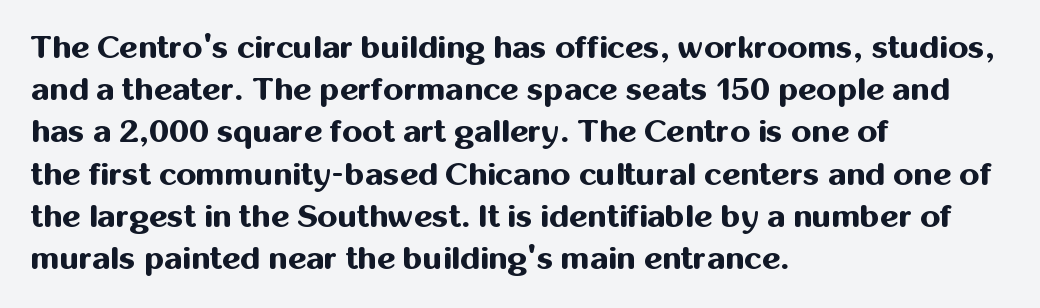
Regular leading. Regarding serifs, this sample does without them. Letter spacing: default. Quick note: underline off.
